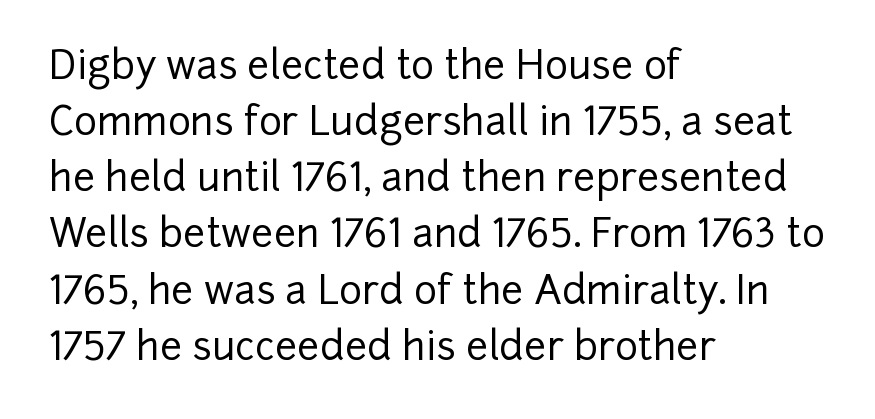
The image shows 39 px sans-serif type, upright; set left-aligned, normal line spacing (1.44x), normal letter spacing, not underlined; low stroke contrast and a medium x-height.
